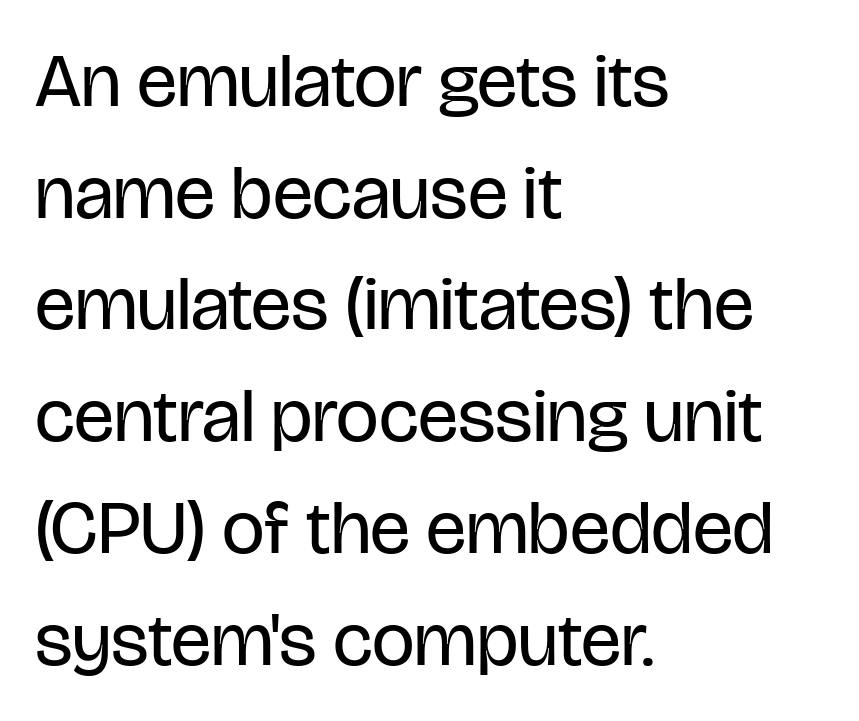
The image shows 76 px regular-weight, condensed sans-serif type, upright; set left-aligned, normal line spacing (1.47x), normal letter spacing, not underlined; low stroke contrast and a large x-height.
